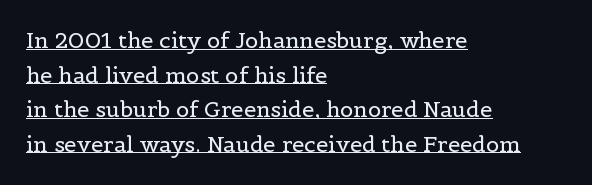
The image shows 22 px text type, upright; set left-aligned, normal line spacing (1.57x), normal letter spacing, underlined.
